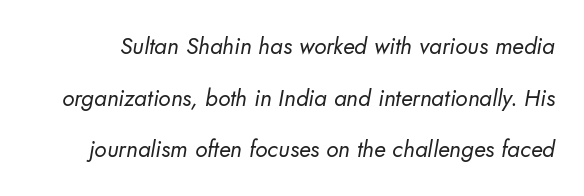
Q: Is the text bold? A: No.
Q: Is the text underlined? A: No.
Q: Is the spacing between letters normal or unusually wide? A: Normal.
Q: Is the spacing between lines tight, normal or loose? A: Loose.
